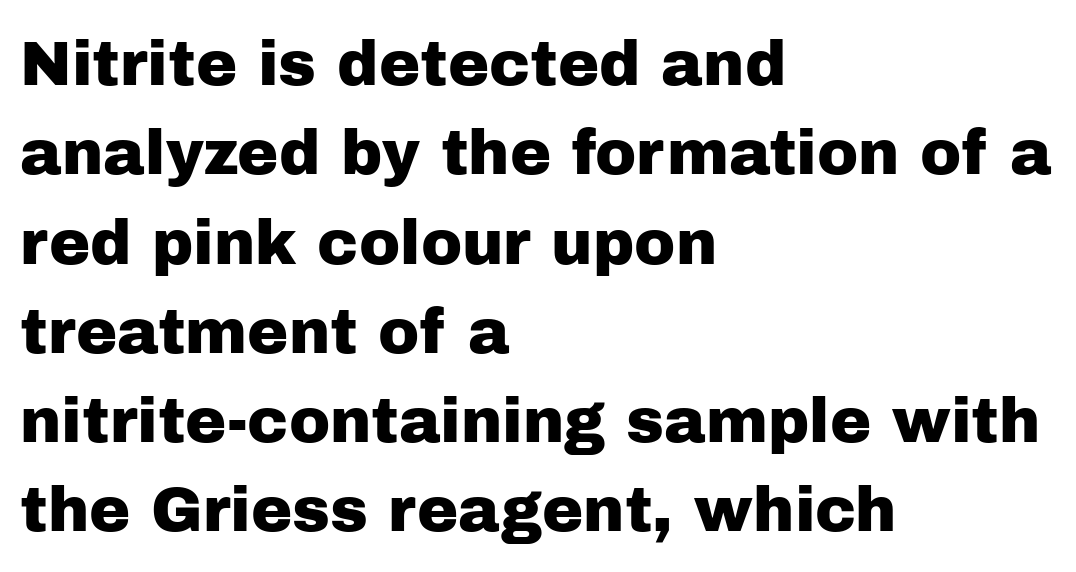
Q: Is the text italic (slanted)? A: No, it is upright.
Q: Is the typeface a serif or a sans-serif typeface? A: Sans-serif.
Q: Is the text underlined? A: No.
Q: How is the paragraph aligned? A: Left-aligned.
Q: Is the spacing between letters normal or unusually wide? A: Normal.
Q: Is the spacing between lines tight, normal or loose? A: Normal.
Q: Width (condensed, normal, or wide)? A: Normal.
Q: Stroke contrast? A: Low.
Q: x-height? A: Medium.
Q: Monospaced? A: No.
